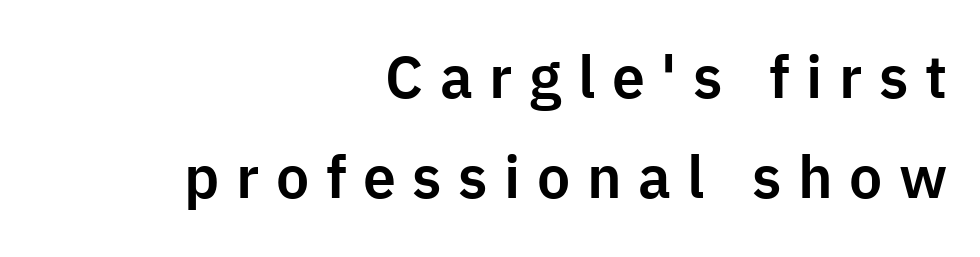
{"serif": "no", "italic": "no", "width": "normal", "stroke_contrast": "low", "x_height": "medium", "monospaced": "no", "underline": "no", "align": "right", "line_spacing": "normal", "line_spacing_ratio": 1.7, "letter_spacing": "wide", "letter_spacing_em": 0.28, "glyph_px": 59}
